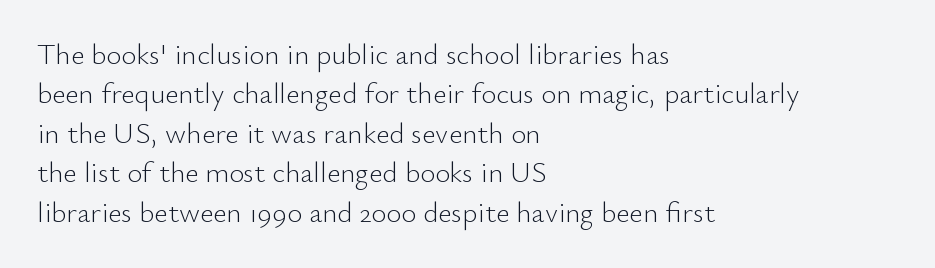
Type style note: lacks serifs. Unbolded letterforms with no extra heft. Looks like regular typesetting: each glyph gets only the width it needs. Tracking here is standard; glyphs follow each other at the usual distance.
